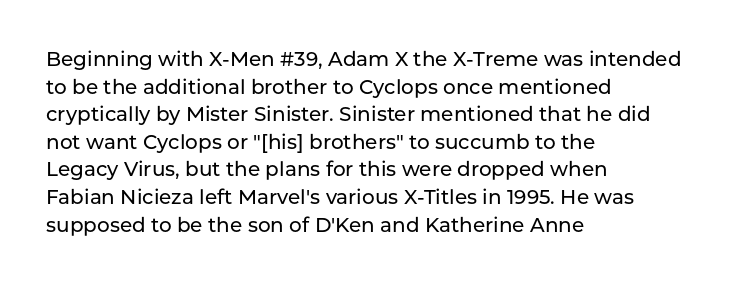
The block of text has a typical density, with ordinary space between rows. The letters stand straight up with perfectly vertical stems. Line starts are locked; line ends wander. Between one letter and the next there's only the usual sliver of space. Type without underlining.
